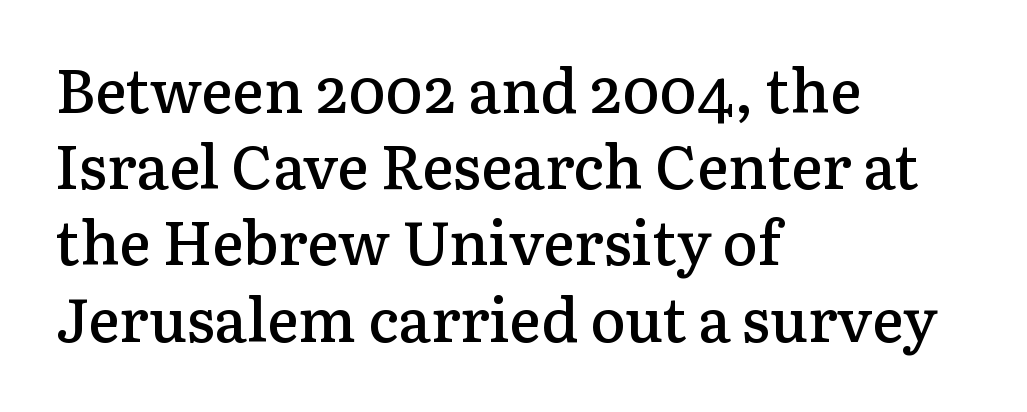
{"serif": "yes", "italic": "no", "bold": "semi", "weight": "semibold", "width": "normal", "stroke_contrast": "low", "x_height": "medium", "monospaced": "no", "underline": "no", "align": "left", "line_spacing": "normal", "line_spacing_ratio": 1.27, "letter_spacing": "normal", "letter_spacing_em": 0.0, "glyph_px": 60}
